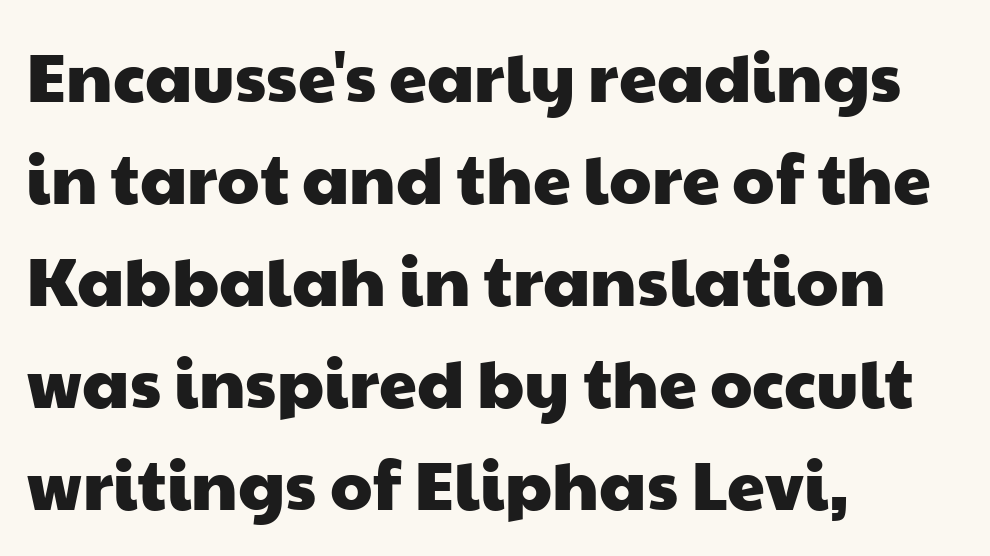
{"serif": "no", "width": "wide", "stroke_contrast": "low", "x_height": "medium", "monospaced": "no", "underline": "no", "align": "left", "line_spacing": "normal", "line_spacing_ratio": 1.5, "letter_spacing": "normal", "letter_spacing_em": 0.0, "glyph_px": 68}
